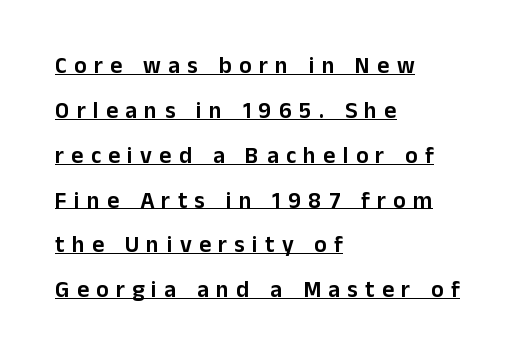
Q: Is the text italic (slanted)? A: No, it is upright.
Q: Is the text underlined? A: Yes.
Q: How is the paragraph aligned? A: Left-aligned.
Q: Is the spacing between letters normal or unusually wide? A: Unusually wide.
Q: Is the spacing between lines tight, normal or loose? A: Loose.
